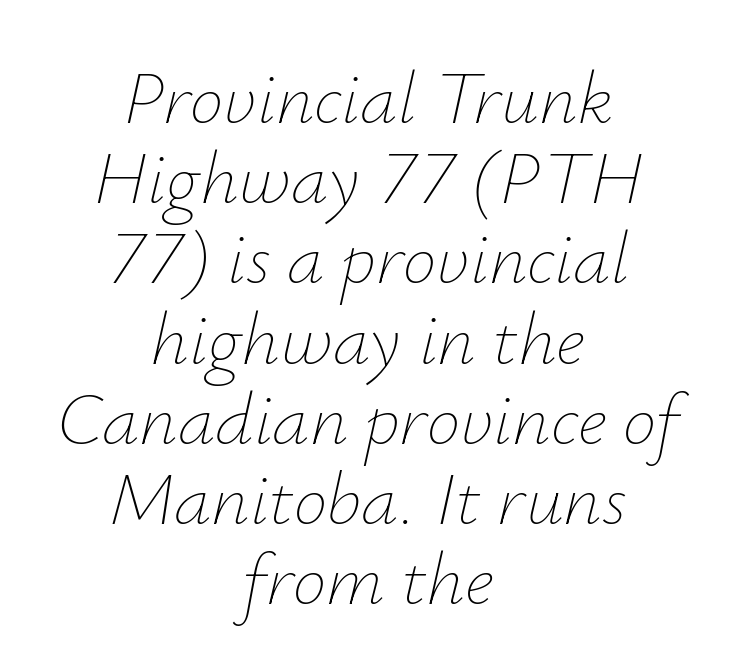
Cramped leading. This sample is center-justified, so both line endings float freely. The glyphs are unaccompanied by any horizontal stroke below them. When letters slant like this, we call the style italic. Short note: letters normally spaced.
